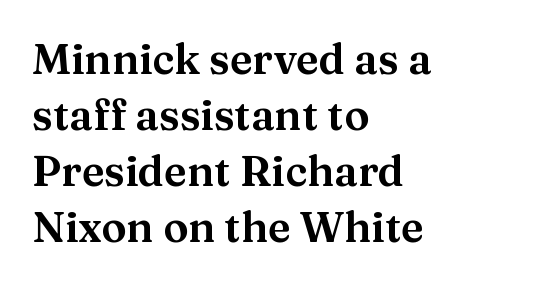
Q: Is the text italic (slanted)? A: No, it is upright.
Q: Is the typeface a serif or a sans-serif typeface? A: Serif.
Q: Is the text underlined? A: No.
Q: How is the paragraph aligned? A: Left-aligned.
Q: Is the spacing between letters normal or unusually wide? A: Normal.
Q: Is the spacing between lines tight, normal or loose? A: Normal.
Q: Width (condensed, normal, or wide)? A: Wide.
Q: Stroke contrast? A: Medium.
Q: x-height? A: Medium.
Q: Monospaced? A: No.
